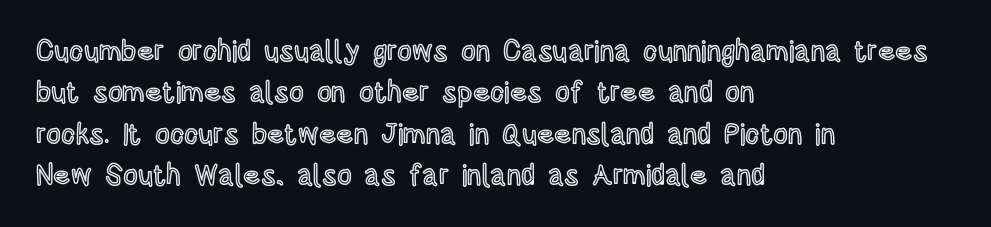
Q: Is the text italic (slanted)? A: No, it is upright.
Q: Is the text underlined? A: No.
Q: How is the paragraph aligned? A: Left-aligned.
Q: Is the spacing between letters normal or unusually wide? A: Normal.
Q: Is the spacing between lines tight, normal or loose? A: Normal.
Q: Width (condensed, normal, or wide)? A: Condensed.
Q: x-height? A: Large.
Q: Monospaced? A: No.
